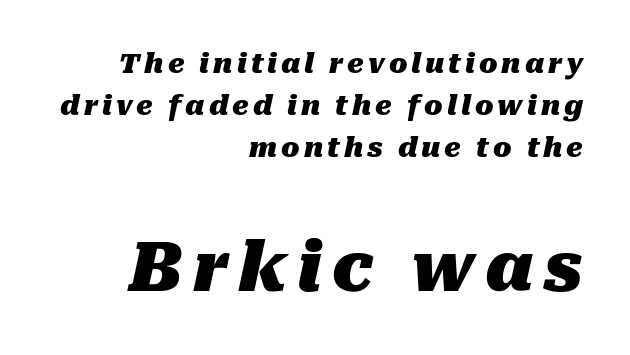
{"italic": "yes", "lean": "right", "slant_degrees": 10, "bold": "yes", "weight": "heavy", "width": "normal", "stroke_contrast": "medium", "x_height": "medium", "monospaced": "no", "underline": "no", "align": "right", "line_spacing": "normal", "line_spacing_ratio": 1.55, "larger_block": "second", "size_ratio": 2.52, "glyph_px": 68}
